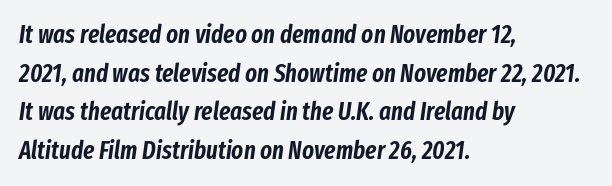
The image shows 25 px text type, italic (leaning right); set left-aligned, normal line spacing (1.55x), normal letter spacing, not underlined.
